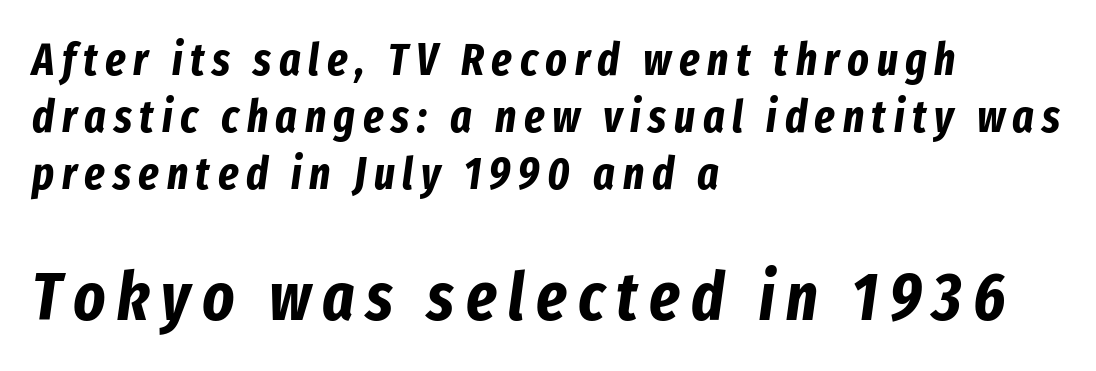
{"italic": "yes", "lean": "right", "slant_degrees": 8, "bold": "yes", "weight": "bold", "width": "condensed", "stroke_contrast": "low", "x_height": "medium", "monospaced": "no", "underline": "no", "align": "left", "line_spacing": "normal", "line_spacing_ratio": 1.27, "larger_block": "second", "size_ratio": 1.49, "glyph_px": 67}
